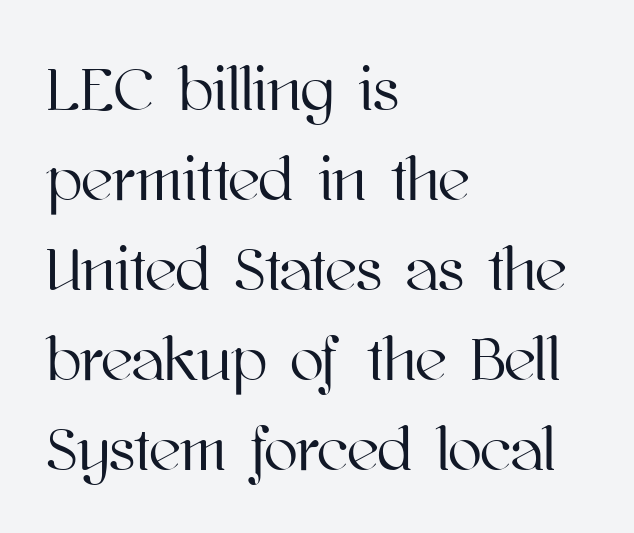
Proportional: the letters do not fall into vertical columns. A classic flush-left, rag-right setting is used for this passage. A typesetter would call this zero additional tracking. The zone under the glyphs is completely vacant. Baseline-to-baseline distance is the conventional proportion of letter height.
